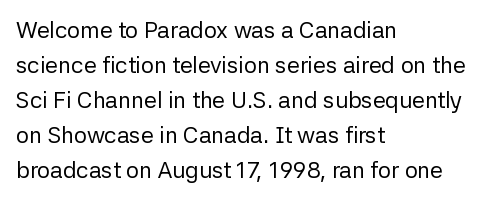
Q: Is the text bold? A: No.
Q: Is the text italic (slanted)? A: No, it is upright.
Q: Is the text underlined? A: No.
Q: How is the paragraph aligned? A: Left-aligned.
Q: Is the spacing between letters normal or unusually wide? A: Normal.
Q: Is the spacing between lines tight, normal or loose? A: Normal.
